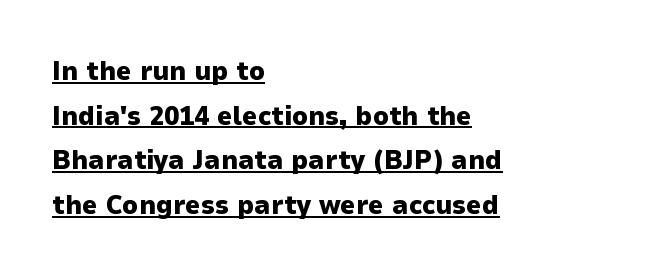
The rendering uses a bold face; every stroke is thick and dark. Somebody hit Ctrl+U on this one — the words are underlined. The lines sit at an ordinary, default distance from one another. A student would call this left alignment; a typographer would say flush left, rag right.
